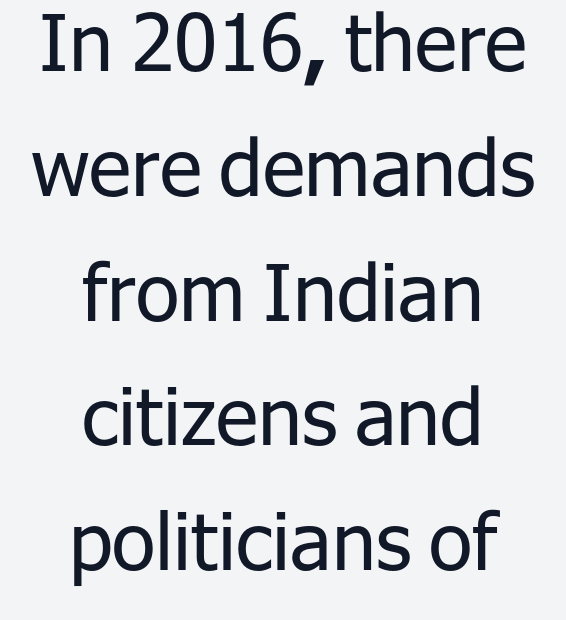
{"serif": "no", "italic": "no", "bold": "no", "weight": "regular", "width": "normal", "stroke_contrast": "low", "x_height": "medium", "monospaced": "no", "underline": "no", "align": "center", "line_spacing": "normal", "line_spacing_ratio": 1.58, "letter_spacing": "normal", "letter_spacing_em": 0.0, "glyph_px": 79}
